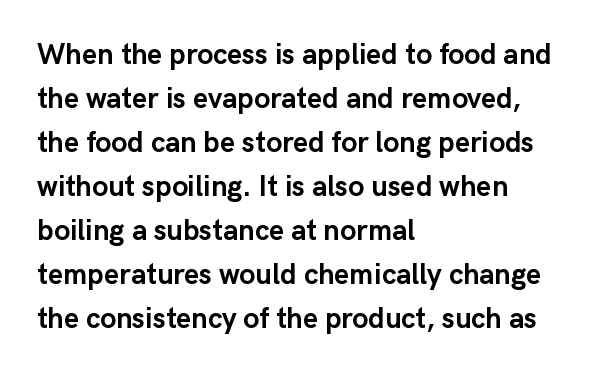
{"serif": "no", "italic": "no", "bold": "yes", "weight": "semibold", "width": "normal", "stroke_contrast": "low", "x_height": "medium", "monospaced": "no", "underline": "no", "align": "left", "line_spacing": "normal", "line_spacing_ratio": 1.52, "letter_spacing": "normal", "letter_spacing_em": 0.0, "glyph_px": 29}
